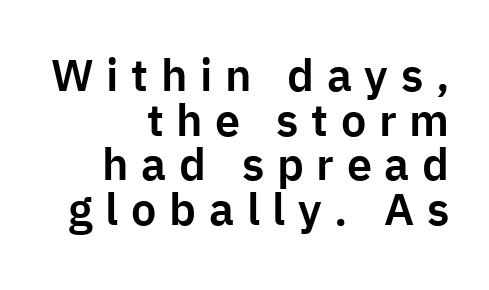
{"serif": "no", "italic": "no", "width": "normal", "stroke_contrast": "low", "x_height": "medium", "monospaced": "no", "underline": "no", "align": "right", "line_spacing": "tight", "line_spacing_ratio": 0.99, "letter_spacing": "wide", "letter_spacing_em": 0.28, "glyph_px": 45}
